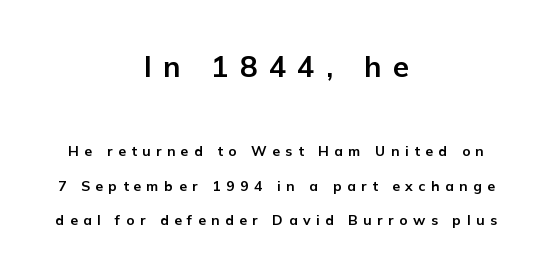
The image shows 29 px bold sans-serif type, upright; set centered, loose line spacing (2.45x), unusually wide letter spacing (+0.39 em), not underlined; the first (top) block is 2.07x larger; low stroke contrast and a medium x-height.
